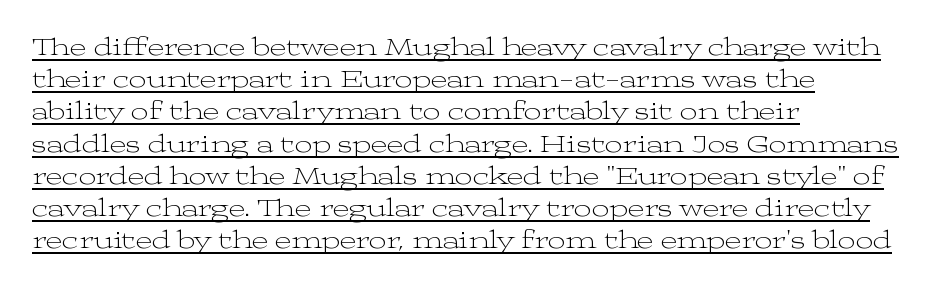
Compared with a centered layout, this one pins lines to the left instead. The sample's only ornament is a line tracing under the words. The letterforms sit at book weight or below. Spacing between characters is what you'd get straight out of the box. Evenly set lines give the paragraph a standard silhouette.
